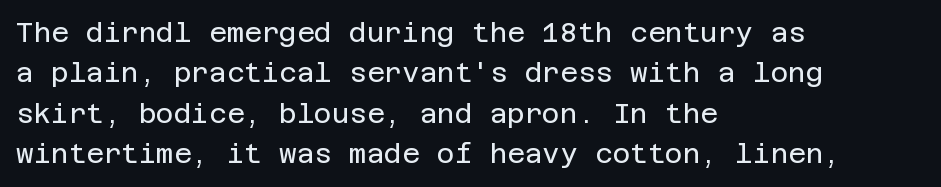
Q: Is the text bold? A: No.
Q: Is the text italic (slanted)? A: No, it is upright.
Q: Is the text underlined? A: No.
Q: How is the paragraph aligned? A: Left-aligned.
Q: Is the spacing between letters normal or unusually wide? A: Normal.
Q: Is the spacing between lines tight, normal or loose? A: Normal.
